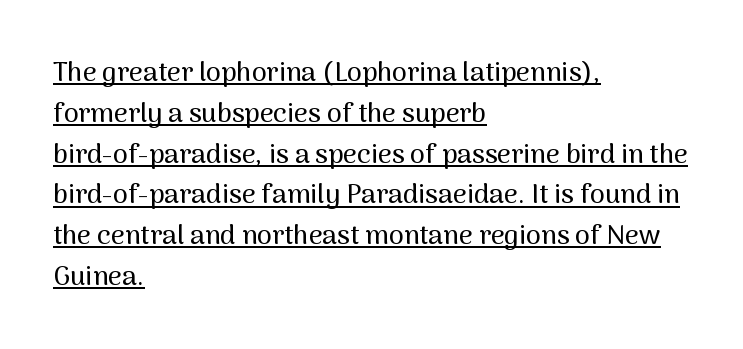
If you drew a line through each stem, it would be perfectly vertical. The words here are underlined. Alignment: flush left. The rendering uses a moderate line-height, typical for paragraphs. How are the letters spaced? Ordinarily, with no added tracking.
